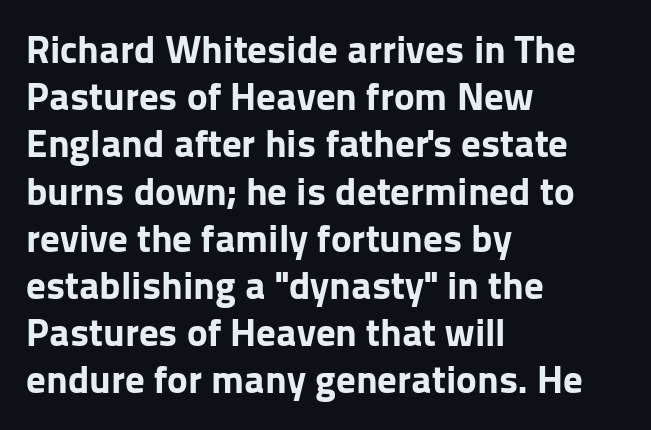
{"serif": "no", "italic": "no", "bold": "yes", "weight": "bold", "width": "normal", "stroke_contrast": "low", "x_height": "medium", "monospaced": "no", "underline": "no", "align": "left", "line_spacing_ratio": 1.21, "letter_spacing": "normal", "letter_spacing_em": 0.0, "glyph_px": 39}
